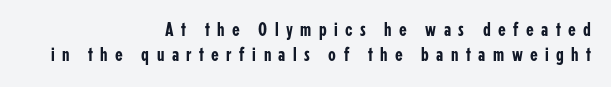
{"italic": "no", "underline": "no", "align": "right", "line_spacing": "normal", "line_spacing_ratio": 1.27, "letter_spacing": "wide", "letter_spacing_em": 0.37, "glyph_px": 20}
